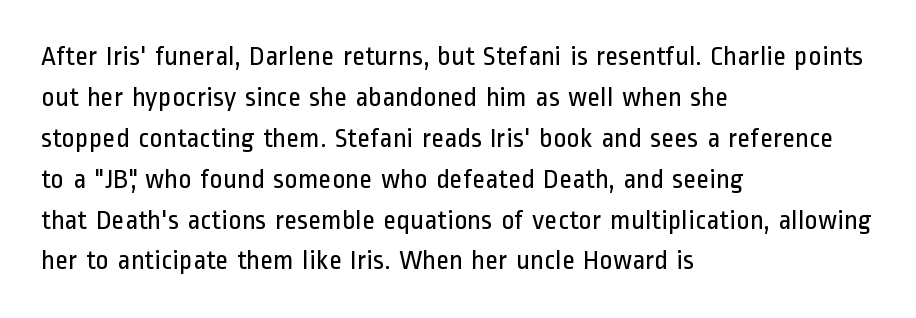
Check the space under the baseline: it is left empty. Compared with a centered layout, this one pins lines to the left instead. These lines were composed using upright roman letters. The letters carry no serifs — their stems end cleanly without finishing strokes. Think standard paragraph weight, or any step lighter than that. Looks like regular typesetting: each glyph gets only the width it needs.
